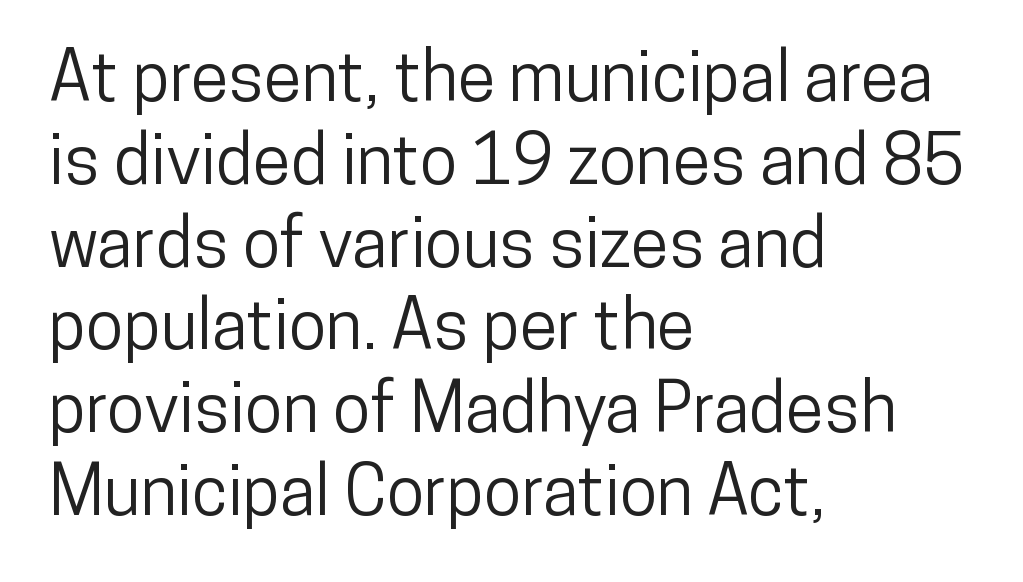
A bare baseline throughout the passage. The horizontal fit of the characters is conventional and even. Each line starts at the same left margin while the right side varies. Is there any slant? The stems are plumb. No feet cap the strokes, marking this as sans-serif type. The face used here is proportionally spaced, like ordinary book or web type.
